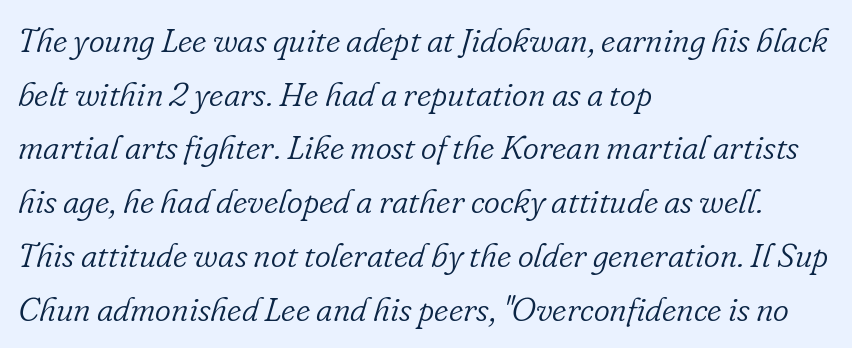
One glance says typical: line gaps are just what's usual. Compared with a typical body face, this is equally light or lighter still. These lines were composed using italics. Descender tails drop into unmarked territory.
